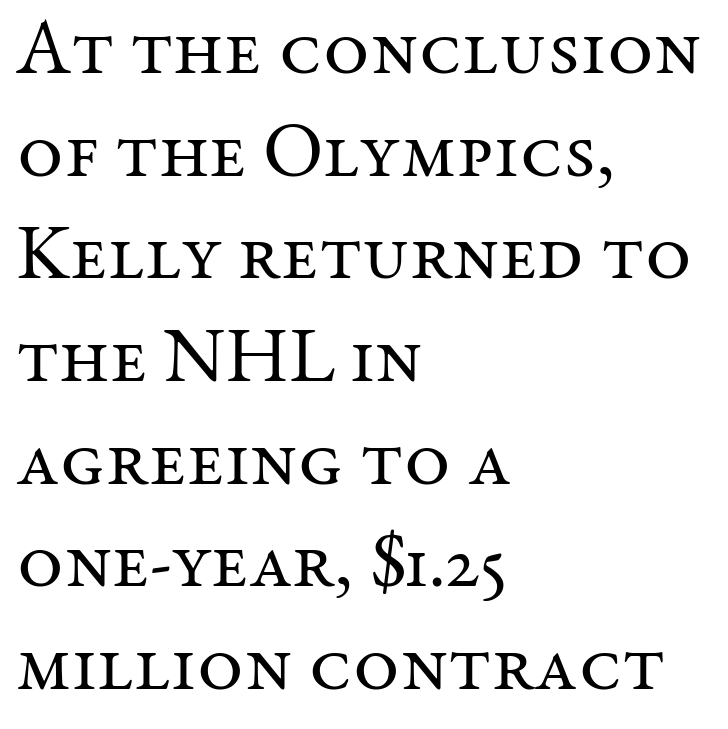
Q: Is the text bold? A: No.
Q: Is the text italic (slanted)? A: No, it is upright.
Q: Is the typeface a serif or a sans-serif typeface? A: Serif.
Q: Is the text underlined? A: No.
Q: How is the paragraph aligned? A: Left-aligned.
Q: Is the spacing between letters normal or unusually wide? A: Normal.
Q: Is the spacing between lines tight, normal or loose? A: Normal.
Q: Width (condensed, normal, or wide)? A: Normal.
Q: Stroke contrast? A: Medium.
Q: x-height? A: Medium.
Q: Monospaced? A: No.
